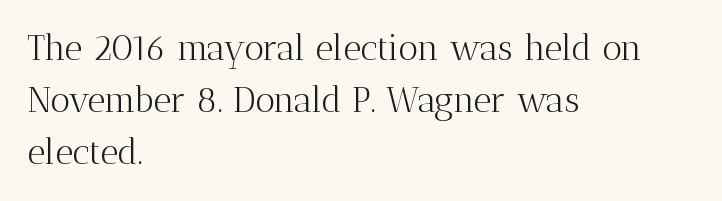
Q: Is the text bold? A: No.
Q: Is the text italic (slanted)? A: No, it is upright.
Q: Is the typeface a serif or a sans-serif typeface? A: Serif.
Q: Is the text underlined? A: No.
Q: How is the paragraph aligned? A: Left-aligned.
Q: Is the spacing between letters normal or unusually wide? A: Normal.
Q: Is the spacing between lines tight, normal or loose? A: Normal.
Q: Width (condensed, normal, or wide)? A: Normal.
Q: Stroke contrast? A: Medium.
Q: x-height? A: Medium.
Q: Monospaced? A: No.
